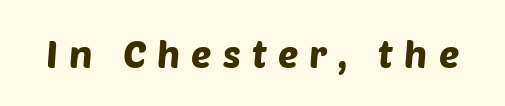
There is plenty of visible air inserted between adjacent glyphs. Unlike a traditional serif, this face leaves its strokes unadorned. Descenders hang freely into open space. These lines are rendered in a variable-pitch font.
